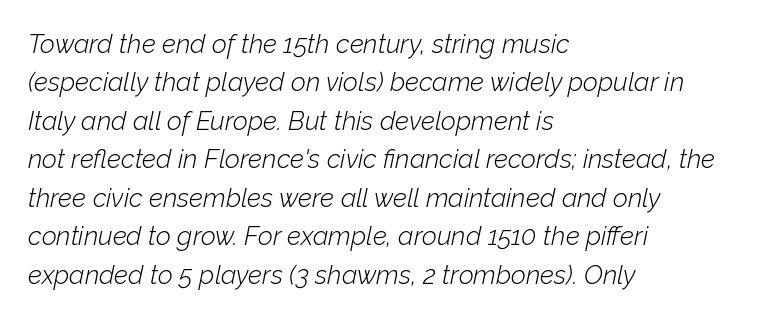
The image shows 26 px text type, italic (leaning right); set left-aligned, normal line spacing (1.48x), normal letter spacing, not underlined.
